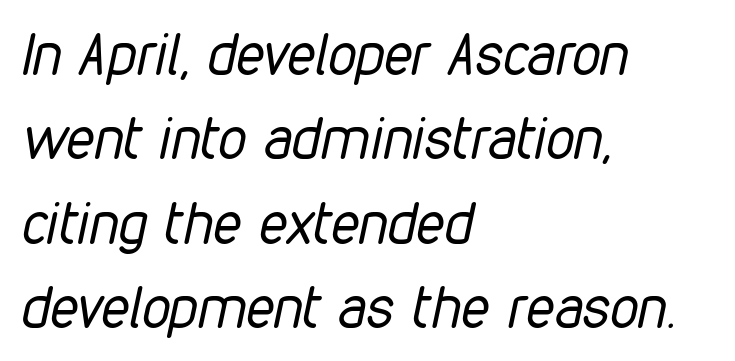
The passage shown leans; its letterforms are oblique. The paragraph shown leans on its left margin. This sample has the flowing, uneven cadence of proportional lettering. No extra tracking has been applied to these lines. Horizontal bands of white between lines are of average thickness.
